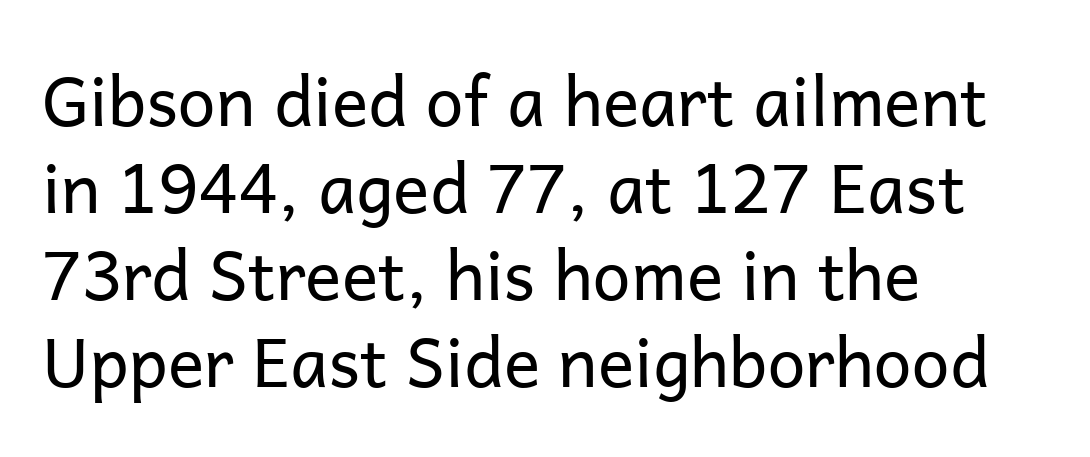
{"serif": "no", "italic": "no", "bold": "no", "weight": "regular", "width": "normal", "stroke_contrast": "low", "x_height": "medium", "monospaced": "no", "underline": "no", "align": "left", "line_spacing": "normal", "line_spacing_ratio": 1.28, "letter_spacing": "normal", "letter_spacing_em": 0.0, "glyph_px": 68}
